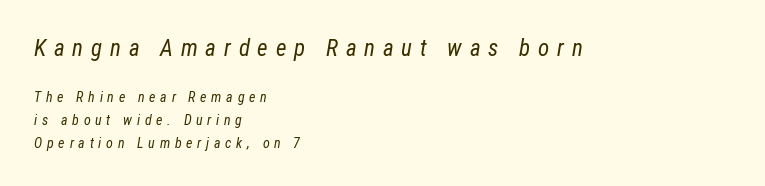
The font's italic variant was chosen for this text. The foot of each line stays bare and open. Caption: upper text group enlarged, lower text group reduced. This sample keeps an unexceptional amount of space between lines.
